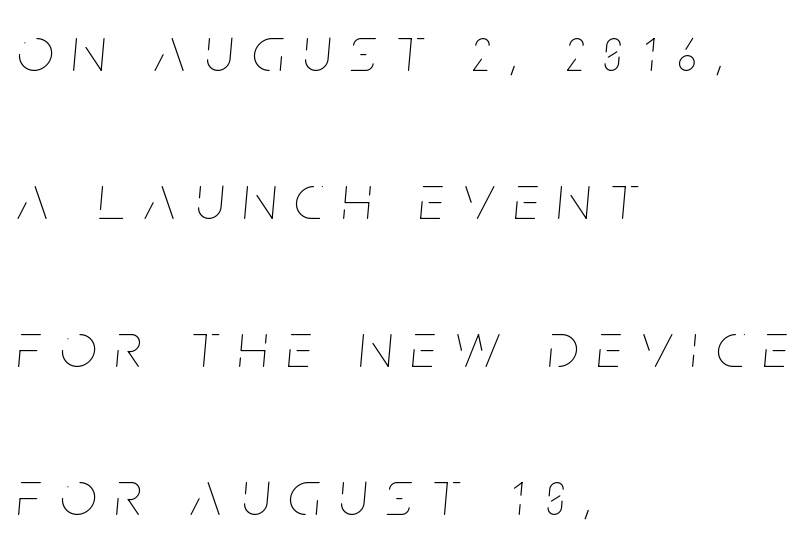
The image shows 64 px thin, condensed type, italic (leaning right); set left-aligned, loose line spacing (2.31x), unusually wide letter spacing (+0.3 em), not underlined; low stroke contrast and a large x-height.
